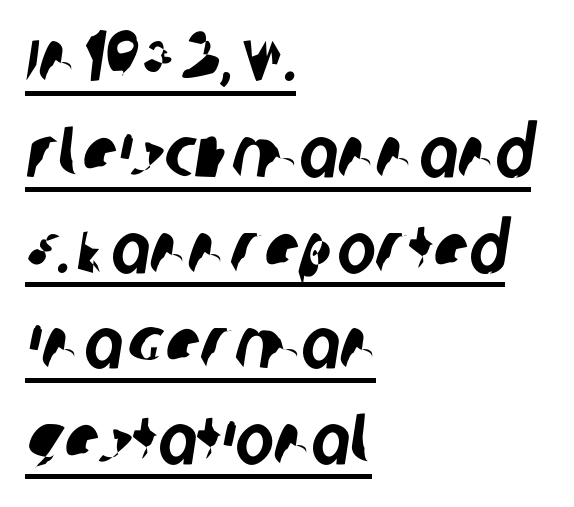
Notice how the passage keeps a crisp vertical edge on the left only. Evenly set lines give the paragraph a standard silhouette. Between one letter and the next there's only the usual sliver of space. The rendered words wear a rule along their underside. The letters carry no serifs — their stems end cleanly without finishing strokes.
